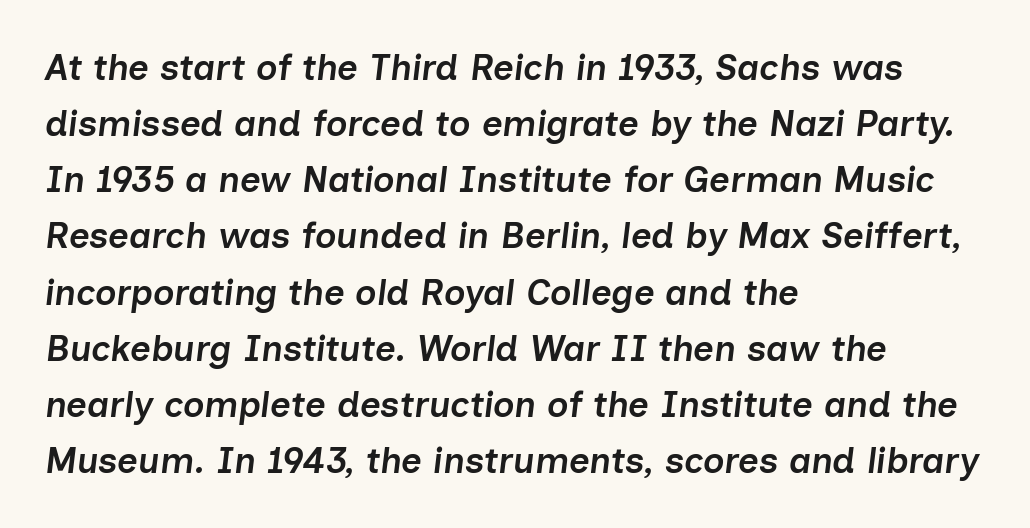
The typography opts for an oblique posture over an upright one. A typesetter would call this leading conventional body-copy spacing. The line texture is even and compact thanks to regular tracking. The lines in this sample share a left origin and differ only in where they stop.
